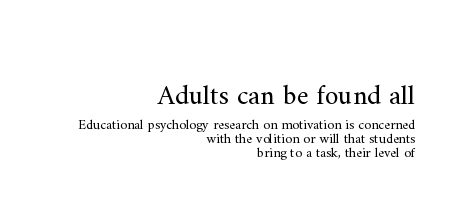
The image shows 28 px regular-weight serif type, upright; set right-aligned, tight line spacing (0.99x), normal letter spacing, not underlined; the first (top) block is 2.0x larger; medium stroke contrast and a small x-height.
